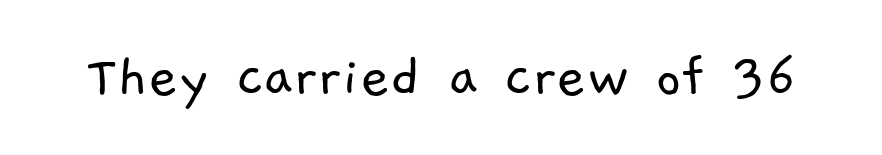
{"serif": "no", "bold": "no", "weight": "light", "width": "normal", "stroke_contrast": "low", "x_height": "medium", "monospaced": "no", "underline": "no", "letter_spacing": "normal", "letter_spacing_em": 0.0, "glyph_px": 64}
